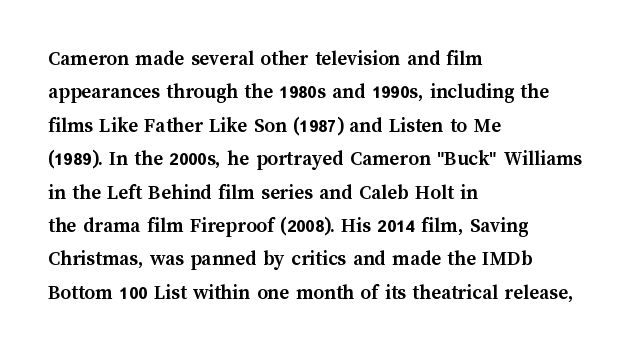
{"italic": "no", "bold": "yes", "underline": "no", "align": "left", "line_spacing": "normal", "line_spacing_ratio": 1.59, "letter_spacing": "normal", "letter_spacing_em": 0.0, "glyph_px": 21}
